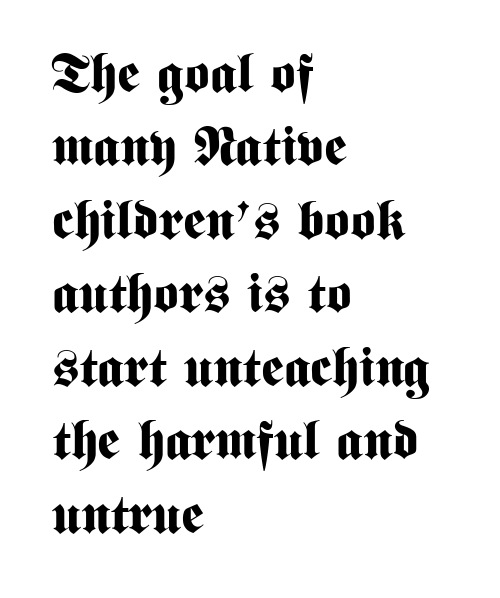
The letters stand straight up with perfectly vertical stems. These lines are rendered in a variable-pitch font. The rendering uses a bold face; every stroke is thick and dark. Nothing unusual about the tracking: characters are spaced as the font intends.
